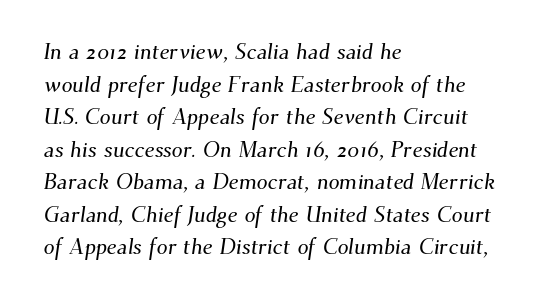
Q: Is the text underlined? A: No.
Q: How is the paragraph aligned? A: Left-aligned.
Q: Is the spacing between letters normal or unusually wide? A: Normal.
Q: Is the spacing between lines tight, normal or loose? A: Normal.
